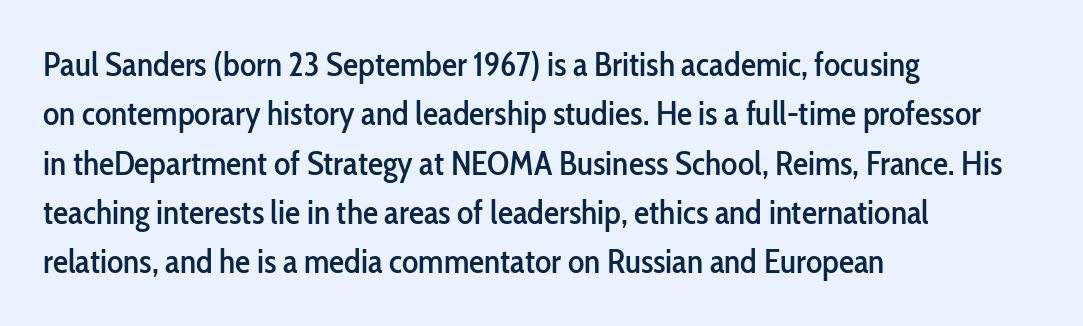
The leading is moderate, giving the passage an even texture. The letters sit at their default tracking, neither squeezed nor spread. In terms of letterform style, serifs are entirely absent. The rendering uses natural spacing where letterforms have individual widths. Caption: multi-line text, flush left, ragged right.
